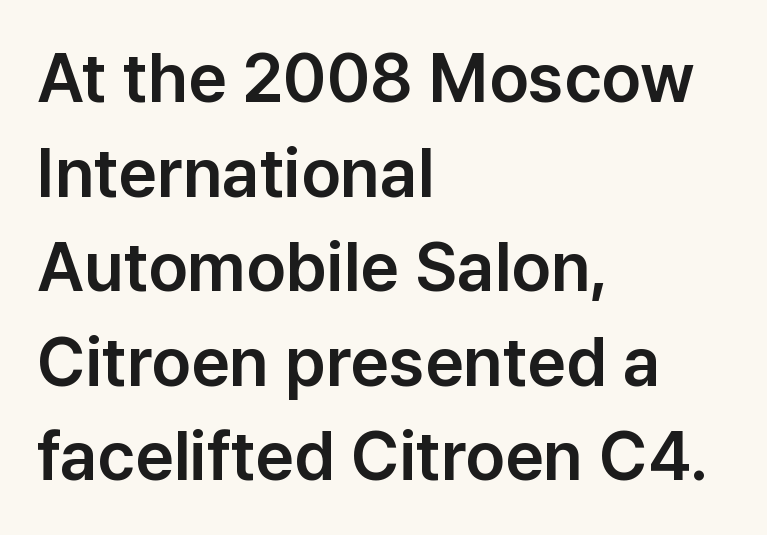
The image shows 68 px sans-serif type, upright; set left-aligned, normal line spacing (1.39x), normal letter spacing, not underlined; low stroke contrast and a medium x-height.
